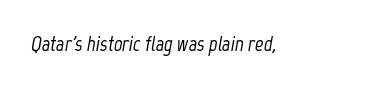
The image shows 21 px text type, italic (leaning right); set normal letter spacing, not underlined.
